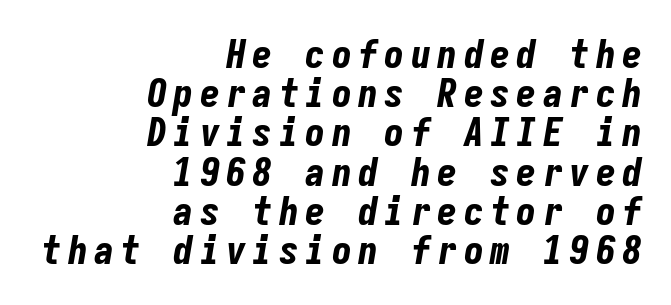
The specimen reads as italic at a glance. The specimen omits any rule beneath the text block's lines. Closely set lines give the paragraph a compact silhouette. Reading down the block, your eye finds every line finishing at a fixed right position. The face used here is monospaced, like something from a code editor. Each glyph is drawn with heavy, bold strokes.
